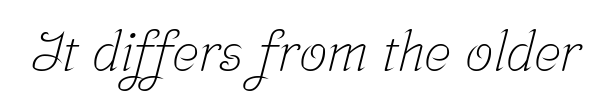
{"serif": "yes", "bold": "no", "weight": "light", "width": "condensed", "stroke_contrast": "low", "x_height": "medium", "monospaced": "no", "underline": "no", "letter_spacing": "normal", "letter_spacing_em": 0.0, "glyph_px": 56}
